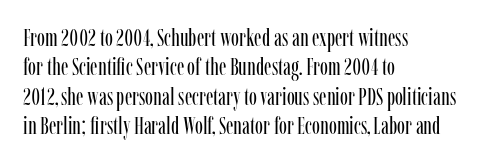
The image shows 24 px text type, upright; set left-aligned, line spacing 1.22x, normal letter spacing, not underlined.
